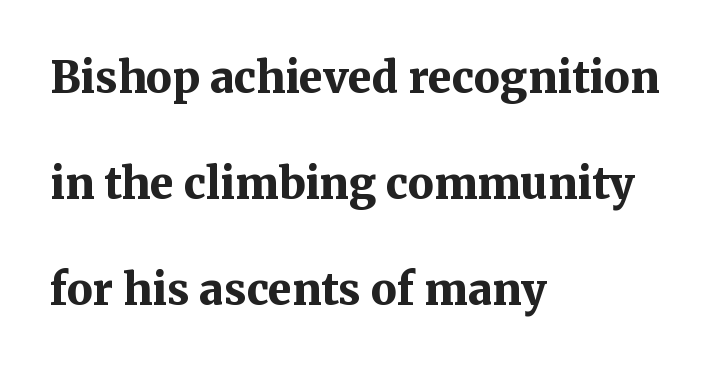
{"serif": "yes", "italic": "no", "bold": "yes", "weight": "bold", "width": "normal", "stroke_contrast": "medium", "x_height": "medium", "monospaced": "no", "underline": "no", "align": "left", "line_spacing": "loose", "line_spacing_ratio": 2.46, "letter_spacing": "normal", "letter_spacing_em": 0.0, "glyph_px": 43}
